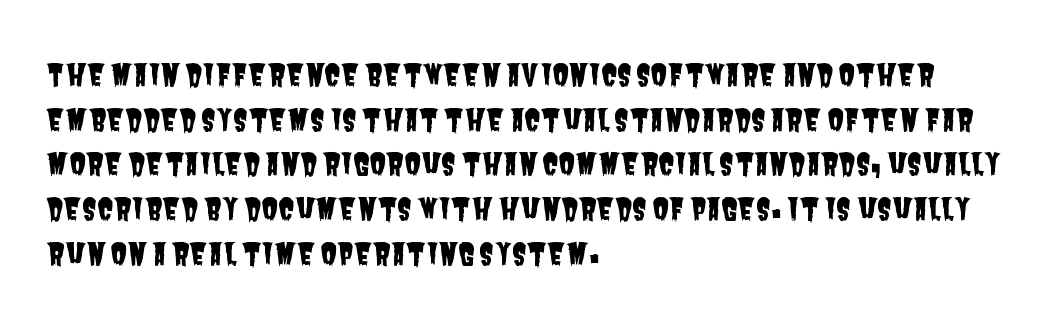
Spacing between characters is what you'd get straight out of the box. Underline: absent. The setting favours the left margin, as ordinary paragraphs usually do. Observe the absence of serifs on each vertical stroke in this sample. A normal amount of white space separates one row of letters from the next.
